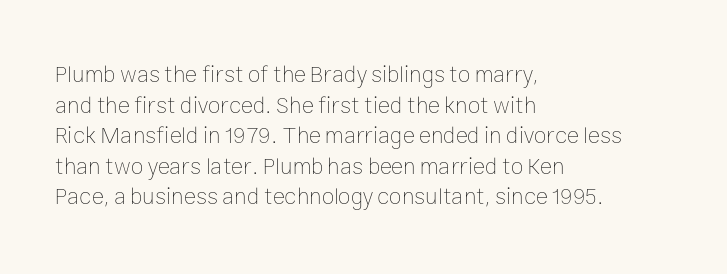
The image shows 23 px text type, upright; set left-aligned, normal line spacing (1.33x), normal letter spacing, not underlined.
